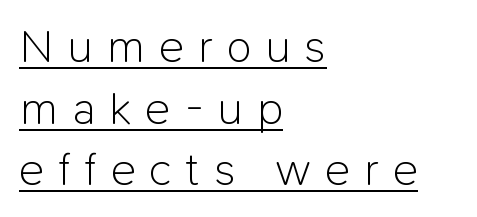
Q: Is the text bold? A: No.
Q: Is the text italic (slanted)? A: No, it is upright.
Q: Is the typeface a serif or a sans-serif typeface? A: Sans-serif.
Q: Is the text underlined? A: Yes.
Q: How is the paragraph aligned? A: Left-aligned.
Q: Is the spacing between letters normal or unusually wide? A: Unusually wide.
Q: Is the spacing between lines tight, normal or loose? A: Normal.
Q: Width (condensed, normal, or wide)? A: Normal.
Q: Stroke contrast? A: Low.
Q: x-height? A: Medium.
Q: Monospaced? A: No.
